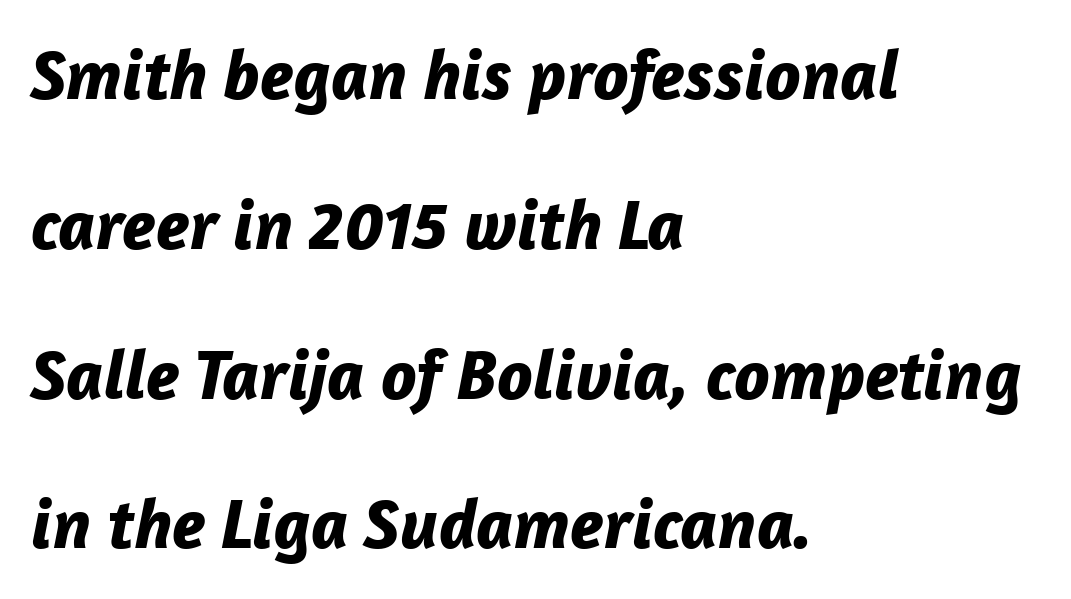
Q: Is the text bold? A: Yes.
Q: Is the text italic (slanted)? A: Yes, it leans right by about 12 degrees.
Q: Is the text underlined? A: No.
Q: How is the paragraph aligned? A: Left-aligned.
Q: Is the spacing between letters normal or unusually wide? A: Normal.
Q: Is the spacing between lines tight, normal or loose? A: Loose.
Q: Width (condensed, normal, or wide)? A: Normal.
Q: Stroke contrast? A: Low.
Q: x-height? A: Medium.
Q: Monospaced? A: No.
